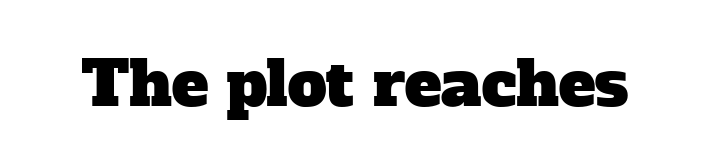
Q: Is the typeface a serif or a sans-serif typeface? A: Serif.
Q: Is the text underlined? A: No.
Q: Is the spacing between letters normal or unusually wide? A: Normal.
Q: Width (condensed, normal, or wide)? A: Normal.
Q: Stroke contrast? A: Low.
Q: x-height? A: Medium.
Q: Monospaced? A: No.
